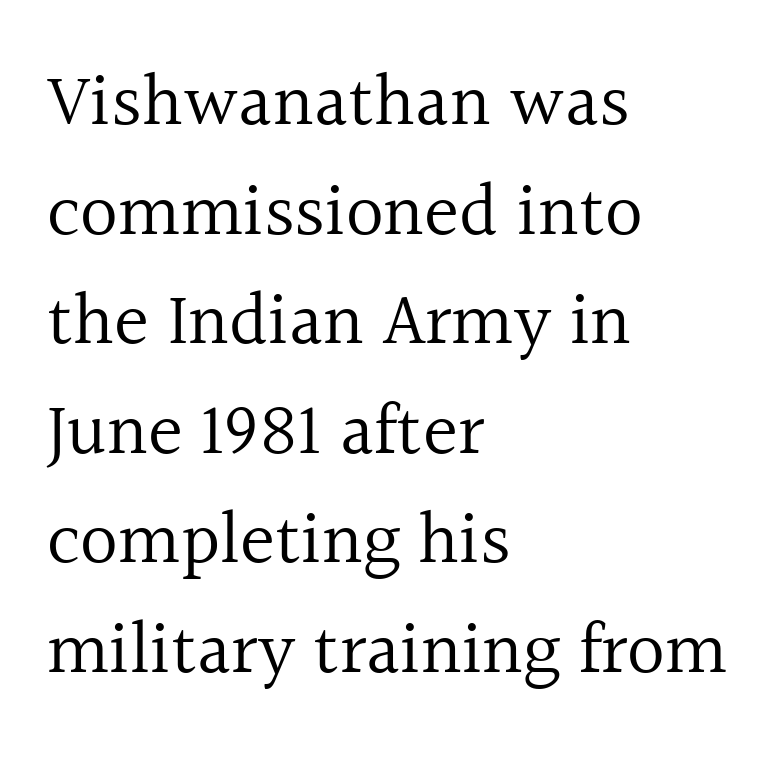
The image shows 74 px regular-weight serif type, upright; set left-aligned, normal line spacing (1.48x), normal letter spacing, not underlined; a medium x-height.
